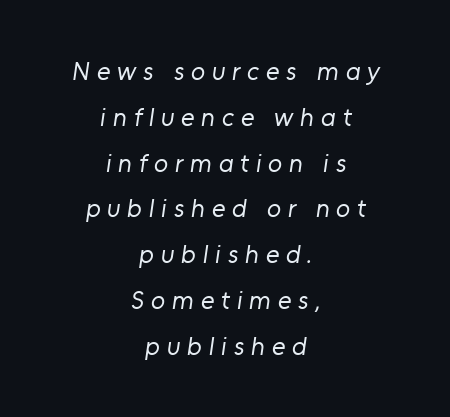
The letterforms stand isolated, each surrounded by extra space. Where is the straight margin? There isn't one; the lines are centered. The characters are drawn with everyday or finer stroke widths. Has an underline been added? It has not.
